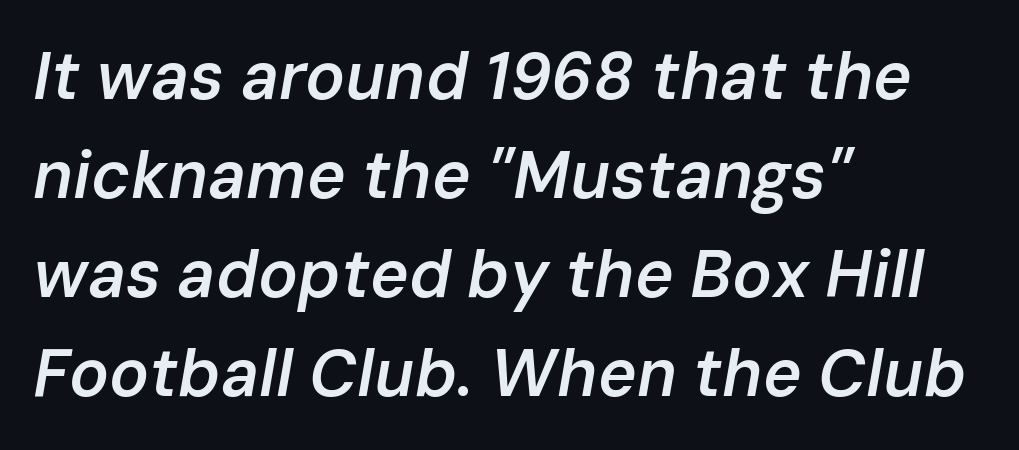
The image shows 66 px semibold type, italic (leaning right); set left-aligned, normal line spacing (1.5x), normal letter spacing, not underlined; low stroke contrast and a medium x-height.
